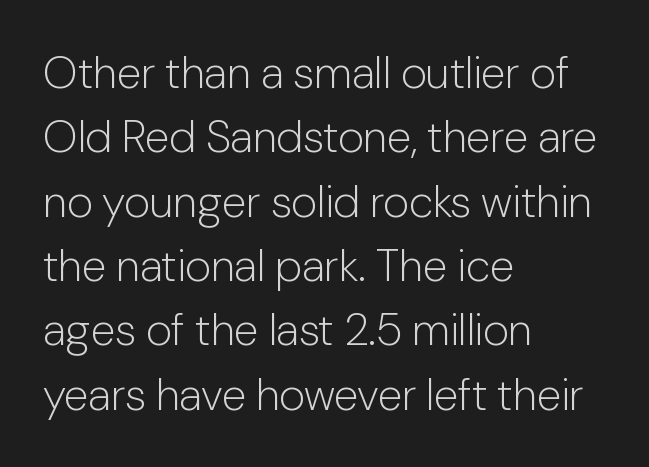
The leading is moderate, giving the passage an even texture. Short and long lines alike share a common starting point at left. Each letter's strokes conclude bluntly, with no projecting serifs. The specimen reads as upright at a glance.
